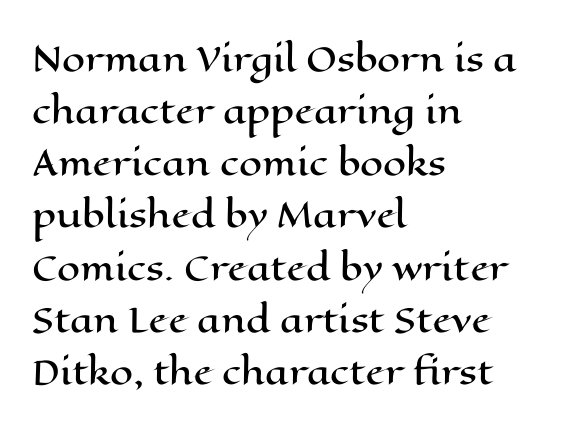
Tracking value appears to be zero — textbook default spacing. Is this a fixed-width face? No — the glyphs have proportional, varying widths. Rendered with straight, roman letterforms. All the whitespace from short lines collects on the right. Descender tails drop into unmarked territory.
